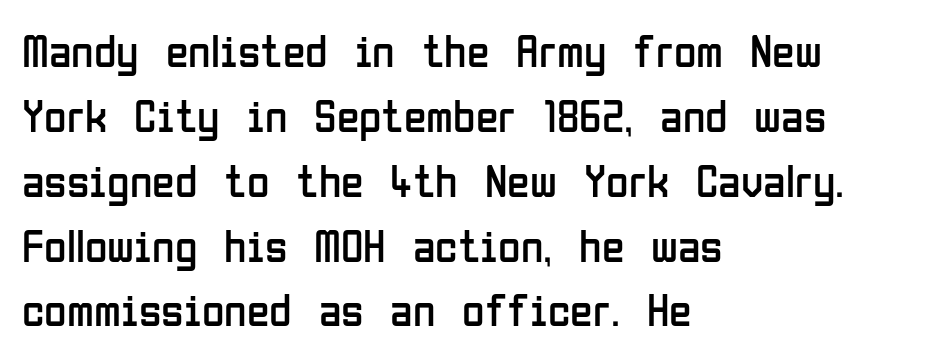
The image shows 46 px regular-weight, condensed sans-serif type, upright; set left-aligned, normal line spacing (1.41x), normal letter spacing, not underlined; low stroke contrast and a medium x-height.
